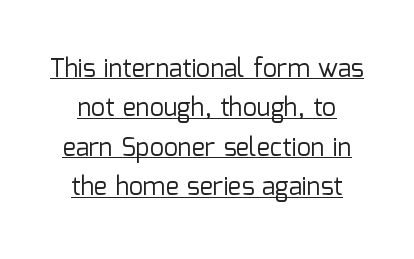
Q: Is the text bold? A: No.
Q: Is the text italic (slanted)? A: No, it is upright.
Q: Is the text underlined? A: Yes.
Q: Is the spacing between letters normal or unusually wide? A: Normal.
Q: Is the spacing between lines tight, normal or loose? A: Normal.
